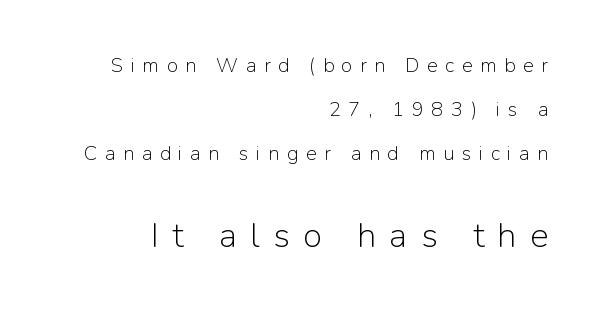
Q: Is the text bold? A: No.
Q: Is the text italic (slanted)? A: No, it is upright.
Q: Is the typeface a serif or a sans-serif typeface? A: Sans-serif.
Q: Is the text underlined? A: No.
Q: How is the paragraph aligned? A: Right-aligned.
Q: Is the spacing between letters normal or unusually wide? A: Unusually wide.
Q: Is the spacing between lines tight, normal or loose? A: Loose.
Q: Which block of text is set in a larger size, the first (top) or the second (bottom)? A: The second (bottom) one.
Q: Width (condensed, normal, or wide)? A: Normal.
Q: Stroke contrast? A: Low.
Q: x-height? A: Medium.
Q: Monospaced? A: No.
